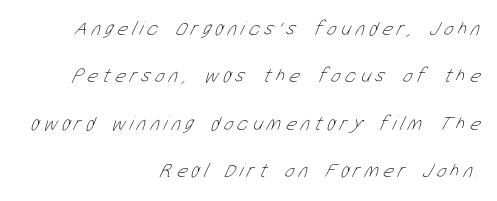
The image shows 20 px text type; set right-aligned, loose line spacing (2.37x), unusually wide letter spacing (+0.23 em), not underlined.
